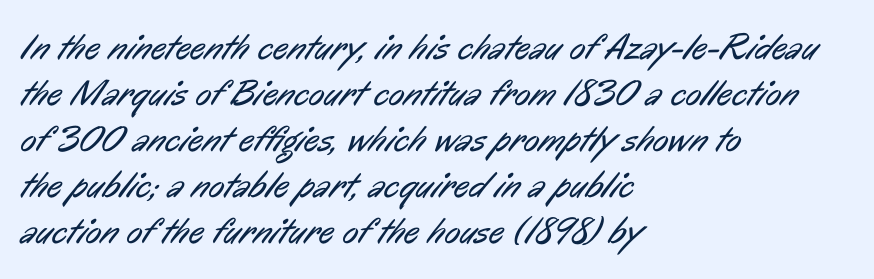
Classification — sans serif. Just letters on the line, the space beneath them empty. Weight: in the light-to-regular range. Which margin do the lines hug? The left one — the right edge is uneven. Letter spacing: default. Note the varied advance widths — an 'i' is clearly narrower than an 'm'.
